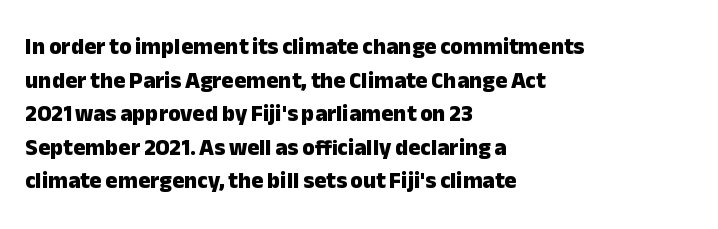
The image shows 23 px bold type, upright; set left-aligned, normal line spacing (1.46x), normal letter spacing, not underlined.
